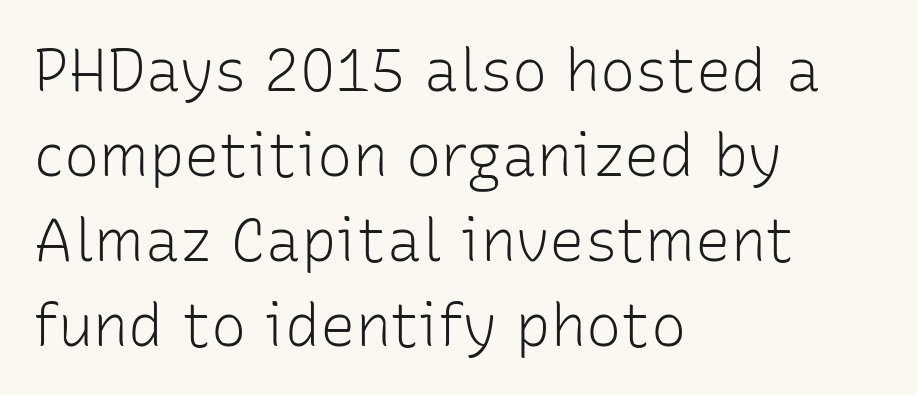
Q: Is the text bold? A: No.
Q: Is the text italic (slanted)? A: No, it is upright.
Q: Is the typeface a serif or a sans-serif typeface? A: Sans-serif.
Q: Is the text underlined? A: No.
Q: How is the paragraph aligned? A: Left-aligned.
Q: Is the spacing between letters normal or unusually wide? A: Normal.
Q: Is the spacing between lines tight, normal or loose? A: Normal.
Q: Width (condensed, normal, or wide)? A: Normal.
Q: Stroke contrast? A: Low.
Q: x-height? A: Medium.
Q: Monospaced? A: No.
